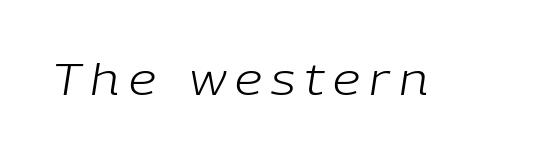
{"italic": "yes", "lean": "right", "slant_degrees": 9, "bold": "no", "weight": "light", "width": "normal", "stroke_contrast": "low", "x_height": "medium", "monospaced": "no", "underline": "no", "letter_spacing": "wide", "letter_spacing_em": 0.22, "glyph_px": 43}
